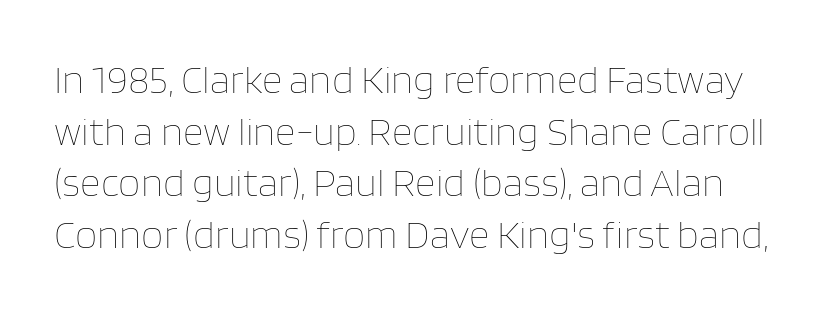
Interline gaps are of average width in this sample. No italicization has been applied; the sample stays upright. The baseline area is clear. The passage shown is typed in a proportional face where columns would drift. Ink coverage per letter is moderate at most.
